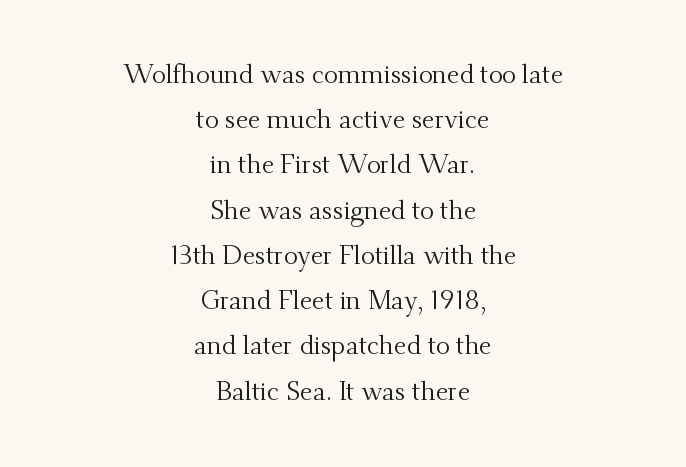
Q: Is the text bold? A: No.
Q: Is the text italic (slanted)? A: No, it is upright.
Q: Is the text underlined? A: No.
Q: How is the paragraph aligned? A: Centered.
Q: Is the spacing between letters normal or unusually wide? A: Normal.
